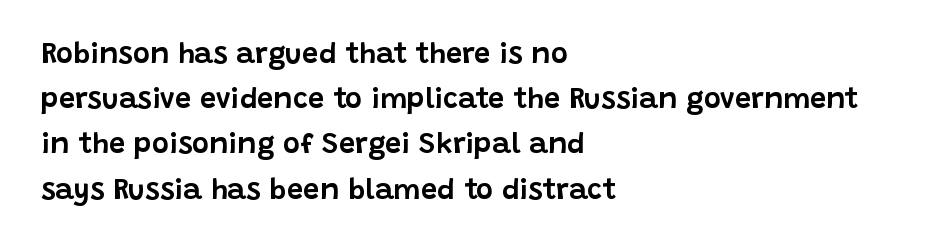
Q: Is the text italic (slanted)? A: No, it is upright.
Q: Is the typeface a serif or a sans-serif typeface? A: Sans-serif.
Q: Is the text underlined? A: No.
Q: How is the paragraph aligned? A: Left-aligned.
Q: Is the spacing between letters normal or unusually wide? A: Normal.
Q: Is the spacing between lines tight, normal or loose? A: Normal.
Q: Width (condensed, normal, or wide)? A: Normal.
Q: Stroke contrast? A: Low.
Q: x-height? A: Large.
Q: Monospaced? A: No.
